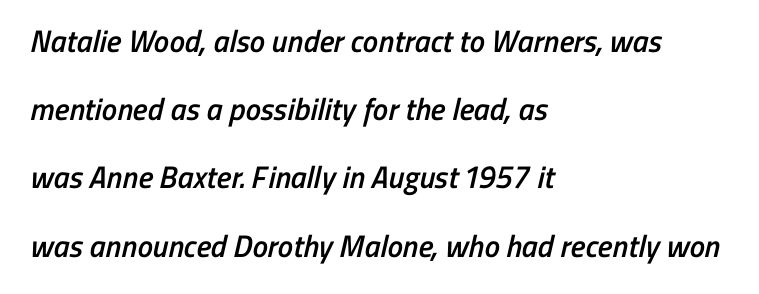
Q: Is the text bold? A: Semi-bold.
Q: Is the typeface a serif or a sans-serif typeface? A: Sans-serif.
Q: Is the text underlined? A: No.
Q: How is the paragraph aligned? A: Left-aligned.
Q: Is the spacing between letters normal or unusually wide? A: Normal.
Q: Is the spacing between lines tight, normal or loose? A: Loose.
Q: Width (condensed, normal, or wide)? A: Condensed.
Q: Stroke contrast? A: Low.
Q: x-height? A: Medium.
Q: Monospaced? A: No.
